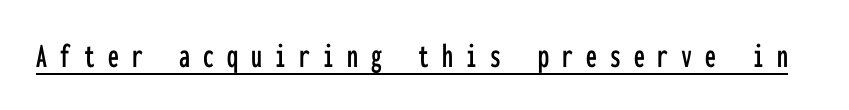
{"serif": "no", "italic": "no", "width": "condensed", "stroke_contrast": "low", "x_height": "medium", "monospaced": "yes", "underline": "yes", "letter_spacing": "wide", "letter_spacing_em": 0.37, "glyph_px": 35}
